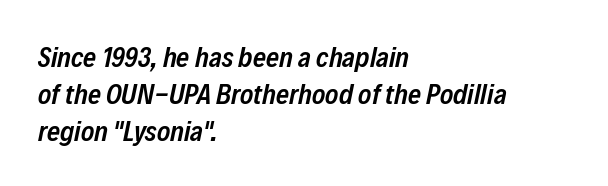
Q: Is the text bold? A: Semi-bold.
Q: Is the text italic (slanted)? A: Yes, it leans right by about 12 degrees.
Q: Is the text underlined? A: No.
Q: How is the paragraph aligned? A: Left-aligned.
Q: Is the spacing between letters normal or unusually wide? A: Normal.
Q: Is the spacing between lines tight, normal or loose? A: Normal.
Q: Width (condensed, normal, or wide)? A: Condensed.
Q: Stroke contrast? A: Low.
Q: x-height? A: Medium.
Q: Monospaced? A: No.
